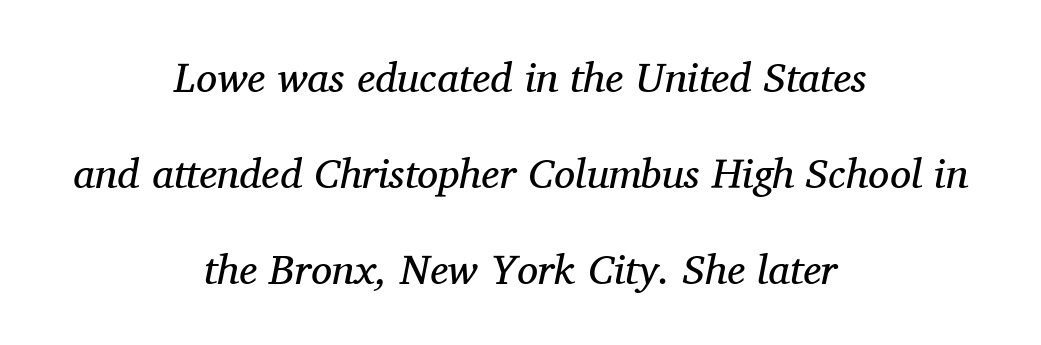
Q: Is the text bold? A: No.
Q: Is the text italic (slanted)? A: Yes, it leans right by about 11 degrees.
Q: Is the typeface a serif or a sans-serif typeface? A: Serif.
Q: Is the text underlined? A: No.
Q: How is the paragraph aligned? A: Centered.
Q: Is the spacing between letters normal or unusually wide? A: Normal.
Q: Is the spacing between lines tight, normal or loose? A: Loose.
Q: Width (condensed, normal, or wide)? A: Normal.
Q: Stroke contrast? A: Medium.
Q: x-height? A: Medium.
Q: Monospaced? A: No.
